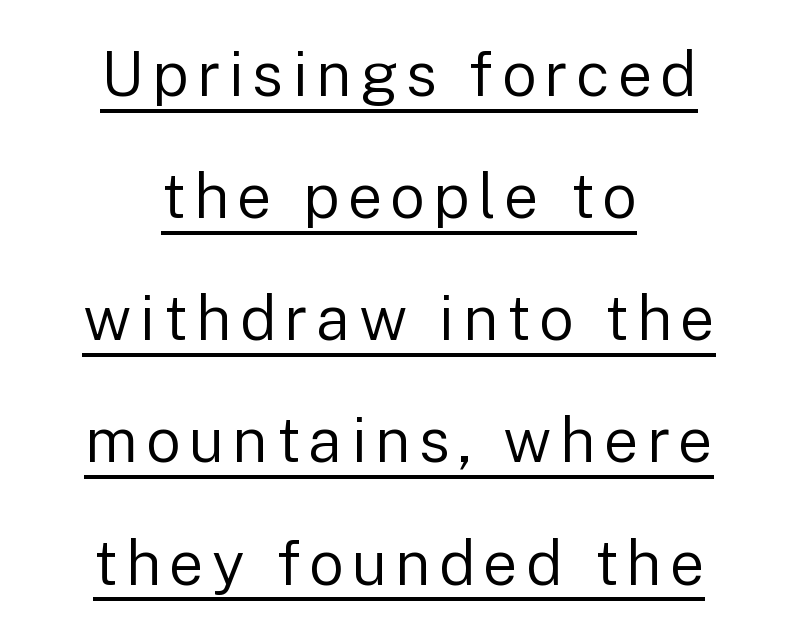
The image shows 62 px regular-weight sans-serif type, upright; set centered, loose line spacing (1.97x), underlined; low stroke contrast and a medium x-height.
